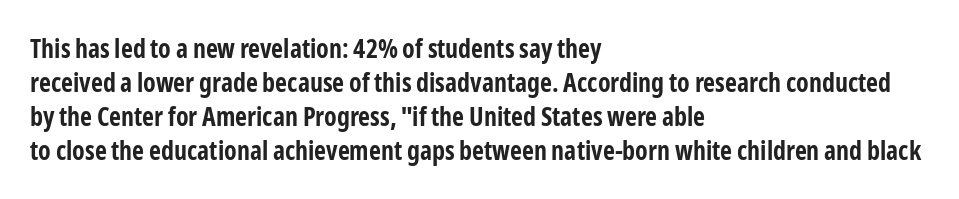
Q: Is the text bold? A: Yes.
Q: Is the text italic (slanted)? A: No, it is upright.
Q: Is the text underlined? A: No.
Q: How is the paragraph aligned? A: Left-aligned.
Q: Is the spacing between letters normal or unusually wide? A: Normal.
Q: Is the spacing between lines tight, normal or loose? A: Normal.
